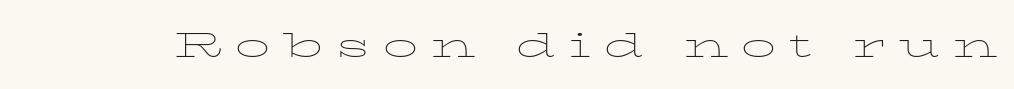
{"serif": "yes", "italic": "no", "bold": "no", "weight": "thin", "width": "wide", "stroke_contrast": "low", "x_height": "medium", "monospaced": "no", "underline": "no", "letter_spacing": "wide", "letter_spacing_em": 0.35, "glyph_px": 35}
